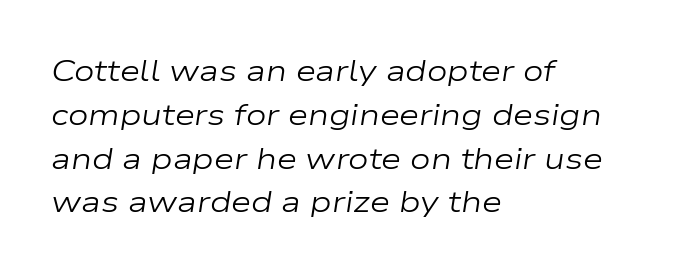
Spacing between characters is what you'd get straight out of the box. Whoever set this chose a conventional vertical rhythm. Each row of text sits above clean, open space. Reading down the block, your eye returns to a fixed left position each line.
